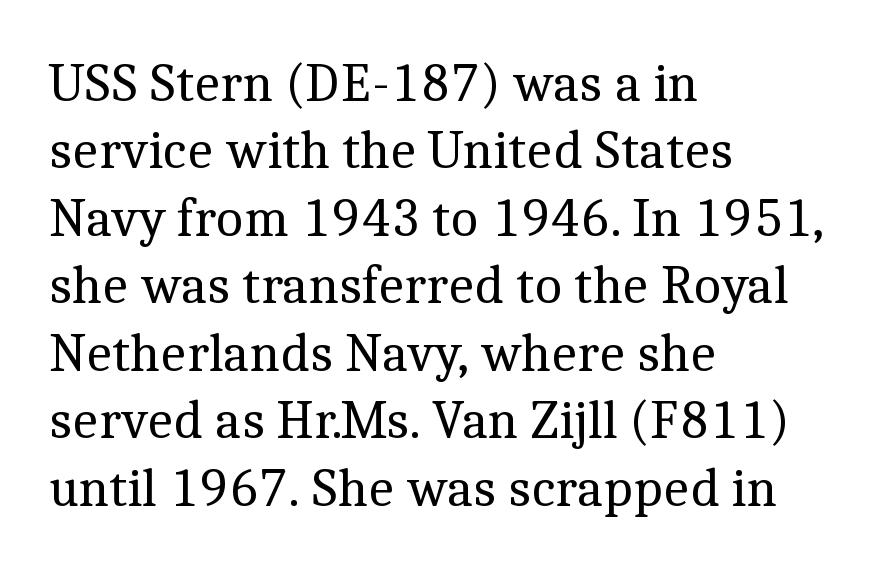
Q: Is the text bold? A: No.
Q: Is the text italic (slanted)? A: No, it is upright.
Q: Is the typeface a serif or a sans-serif typeface? A: Serif.
Q: Is the text underlined? A: No.
Q: How is the paragraph aligned? A: Left-aligned.
Q: Is the spacing between letters normal or unusually wide? A: Normal.
Q: Is the spacing between lines tight, normal or loose? A: Normal.
Q: Width (condensed, normal, or wide)? A: Normal.
Q: x-height? A: Medium.
Q: Monospaced? A: No.
